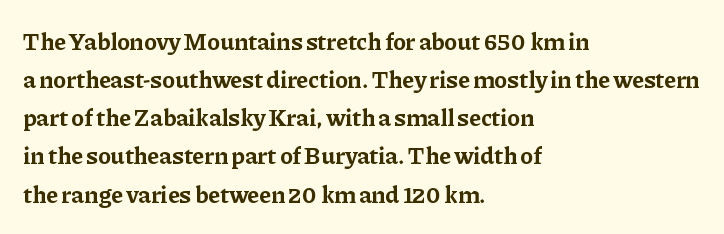
The image shows 24 px bold type, upright; set left-aligned, normal line spacing (1.59x), normal letter spacing, not underlined.
